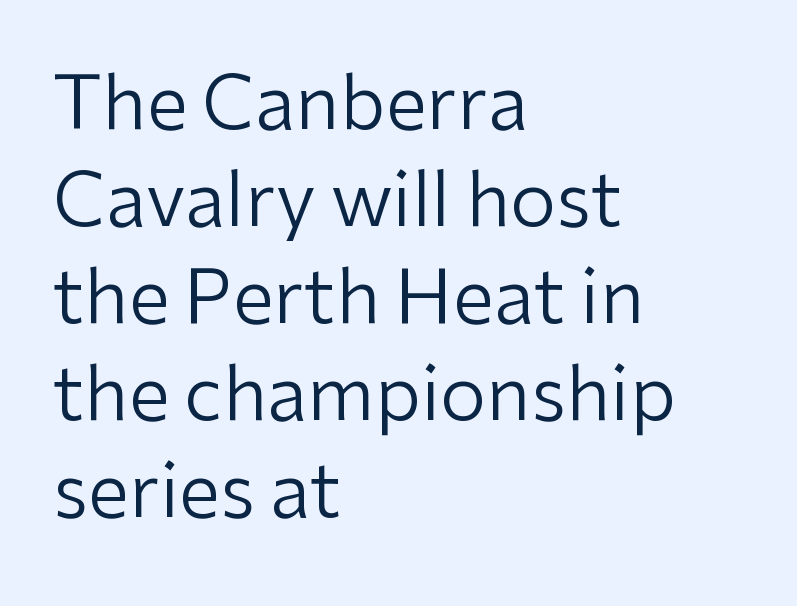
Q: Is the text bold? A: No.
Q: Is the text italic (slanted)? A: No, it is upright.
Q: Is the typeface a serif or a sans-serif typeface? A: Sans-serif.
Q: Is the text underlined? A: No.
Q: How is the paragraph aligned? A: Left-aligned.
Q: Is the spacing between letters normal or unusually wide? A: Normal.
Q: Is the spacing between lines tight, normal or loose? A: Normal.
Q: Width (condensed, normal, or wide)? A: Normal.
Q: Stroke contrast? A: Low.
Q: x-height? A: Medium.
Q: Monospaced? A: No.
